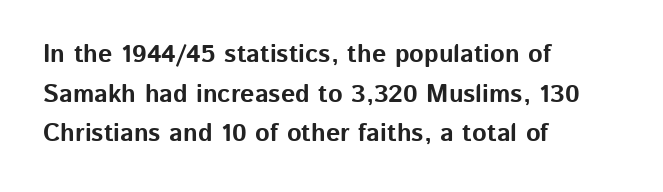
The words here are not underlined. Glyph-to-glyph distance matches everyday printed text. The rows are spaced the way most documents space them. The lettering holds an erect, upright posture throughout. Heavy-handed strokes throughout: this text is bold. Which margin do the lines hug? The left one — the right edge is uneven.
